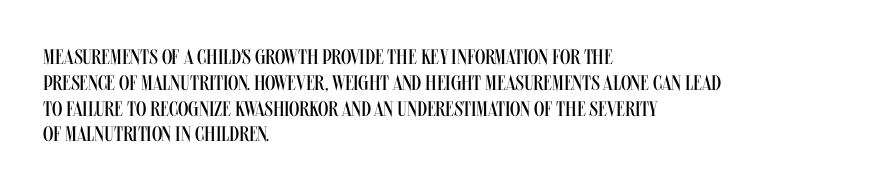
Q: Is the text bold? A: No.
Q: Is the text italic (slanted)? A: No, it is upright.
Q: Is the text underlined? A: No.
Q: How is the paragraph aligned? A: Left-aligned.
Q: Is the spacing between letters normal or unusually wide? A: Normal.
